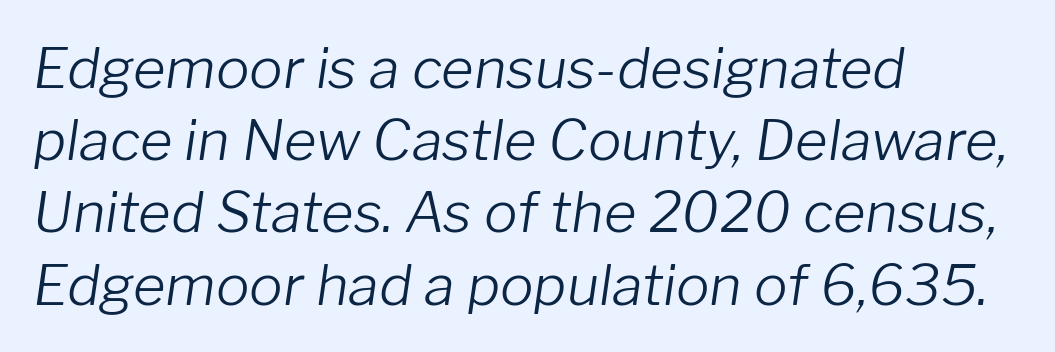
Q: Is the text bold? A: No.
Q: Is the text italic (slanted)? A: Yes, it leans right by about 8 degrees.
Q: Is the text underlined? A: No.
Q: How is the paragraph aligned? A: Left-aligned.
Q: Is the spacing between letters normal or unusually wide? A: Normal.
Q: Is the spacing between lines tight, normal or loose? A: Normal.
Q: Width (condensed, normal, or wide)? A: Normal.
Q: Stroke contrast? A: Low.
Q: x-height? A: Medium.
Q: Monospaced? A: No.
